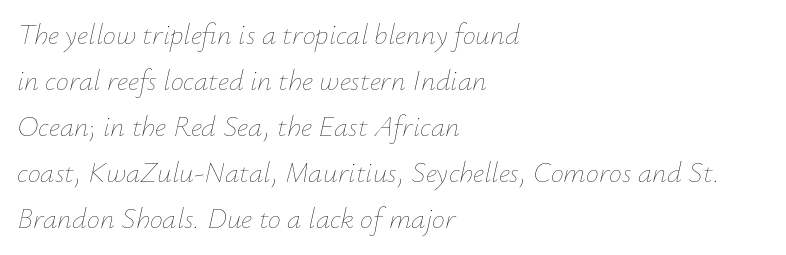
{"italic": "yes", "lean": "right", "slant_degrees": 12, "bold": "no", "weight": "thin", "width": "normal", "stroke_contrast": "low", "x_height": "small", "monospaced": "no", "underline": "no", "align": "left", "line_spacing": "normal", "line_spacing_ratio": 1.59, "letter_spacing": "normal", "letter_spacing_em": 0.0, "glyph_px": 29}
